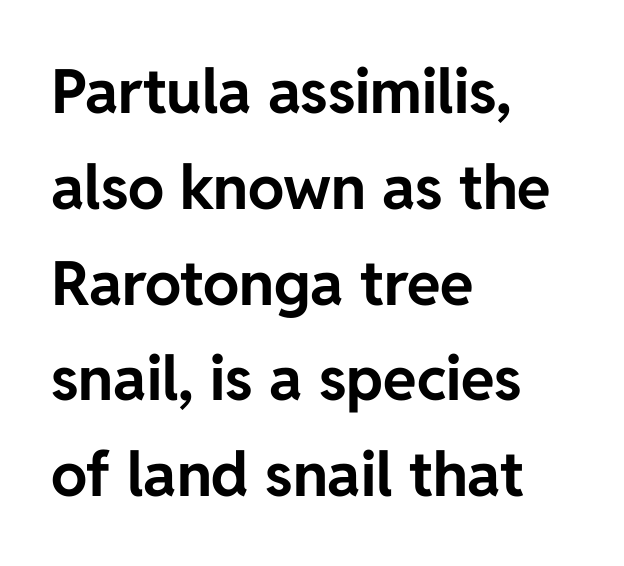
Q: Is the text bold? A: Yes.
Q: Is the text italic (slanted)? A: No, it is upright.
Q: Is the typeface a serif or a sans-serif typeface? A: Sans-serif.
Q: Is the text underlined? A: No.
Q: How is the paragraph aligned? A: Left-aligned.
Q: Is the spacing between letters normal or unusually wide? A: Normal.
Q: Is the spacing between lines tight, normal or loose? A: Normal.
Q: Width (condensed, normal, or wide)? A: Normal.
Q: Stroke contrast? A: Low.
Q: x-height? A: Medium.
Q: Monospaced? A: No.
